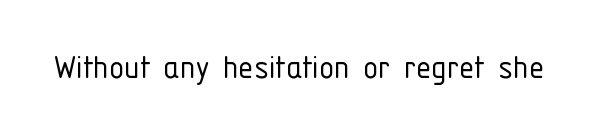
The letters advance in unequal steps, a hallmark of proportional type. Honestly, the letter spacing is just normal — you wouldn't notice it. What kind of face is this? One without serifs — a sans. Vertical stems look standard width or narrower in stroke.
